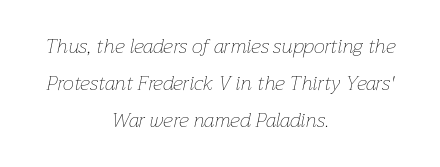
The image shows 20 px text type, italic (leaning right); set centered, line spacing 1.84x, normal letter spacing, not underlined.
